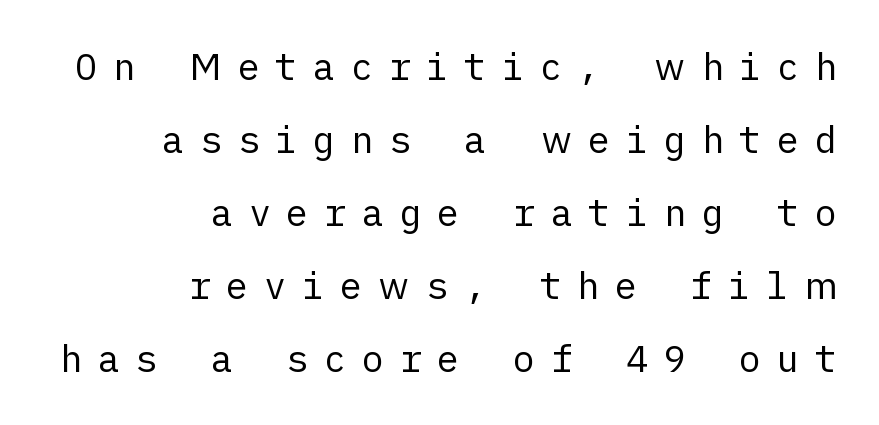
The rendering shows plain stroke endings on the letterforms — a sans-serif design. The zone under the glyphs is completely vacant. How are the letters spaced? Widely, with obvious added tracking. The typesetting does not lean heavy: it is not bold. Regarding leading, the lines here are spaced well apart.
